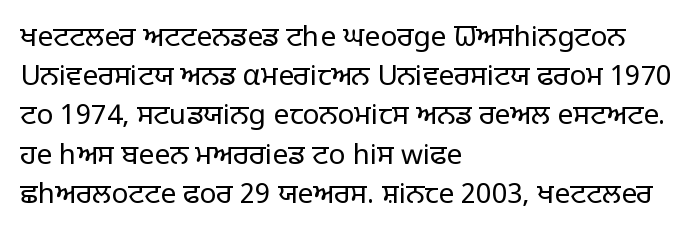
{"serif": "no", "italic": "no", "bold": "no", "weight": "light", "width": "normal", "stroke_contrast": "low", "x_height": "large", "monospaced": "no", "underline": "no", "align": "left", "line_spacing": "normal", "line_spacing_ratio": 1.4, "letter_spacing": "normal", "letter_spacing_em": 0.0, "glyph_px": 28}
